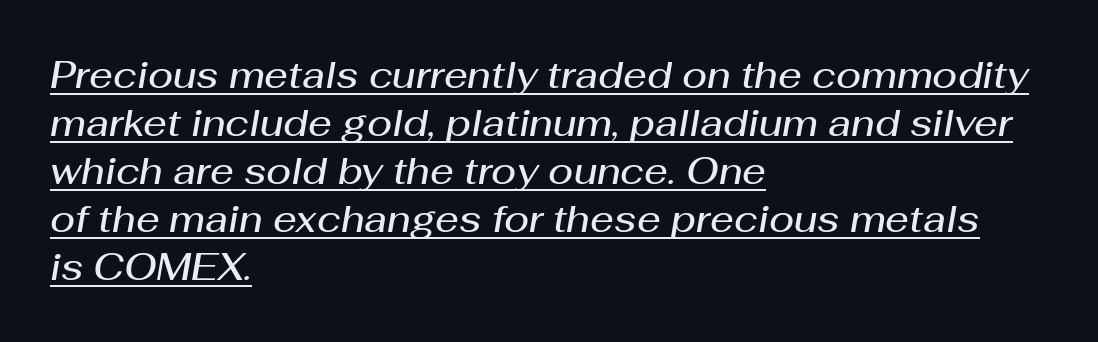
{"italic": "yes", "lean": "right", "slant_degrees": 10, "bold": "semi", "weight": "semibold", "width": "normal", "stroke_contrast": "medium", "x_height": "medium", "monospaced": "no", "underline": "yes", "align": "left", "line_spacing": "normal", "line_spacing_ratio": 1.3, "letter_spacing": "normal", "letter_spacing_em": 0.0, "glyph_px": 37}
